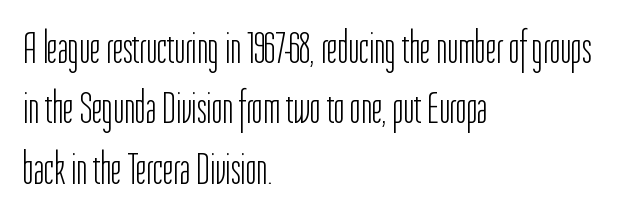
The image shows 46 px light, condensed sans-serif type, upright; set left-aligned, normal line spacing (1.31x), normal letter spacing, not underlined; low stroke contrast and a medium x-height.
